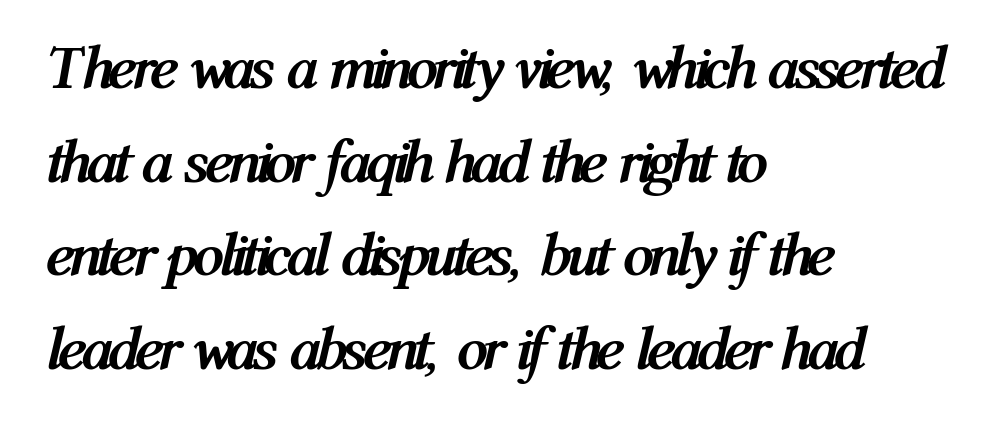
{"italic": "yes", "lean": "right", "slant_degrees": 12, "bold": "yes", "weight": "semibold", "width": "condensed", "stroke_contrast": "medium", "x_height": "medium", "monospaced": "no", "underline": "no", "align": "left", "line_spacing": "normal", "line_spacing_ratio": 1.51, "letter_spacing": "normal", "letter_spacing_em": 0.0, "glyph_px": 62}
